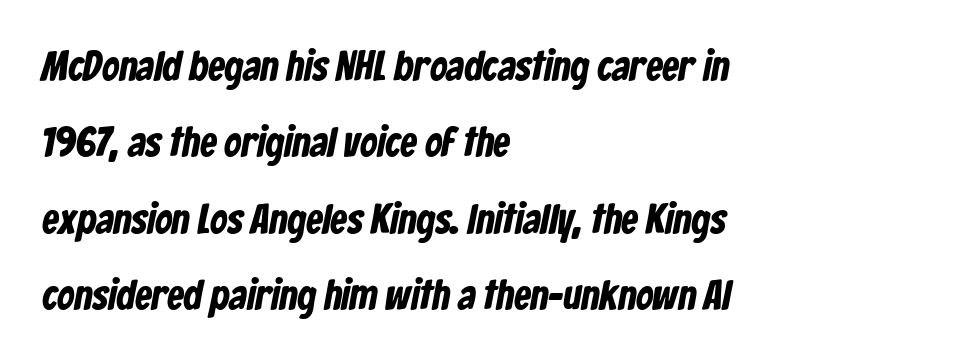
The image shows 42 px condensed sans-serif type; set left-aligned, line spacing 1.82x, normal letter spacing, not underlined; low stroke contrast and a medium x-height.
